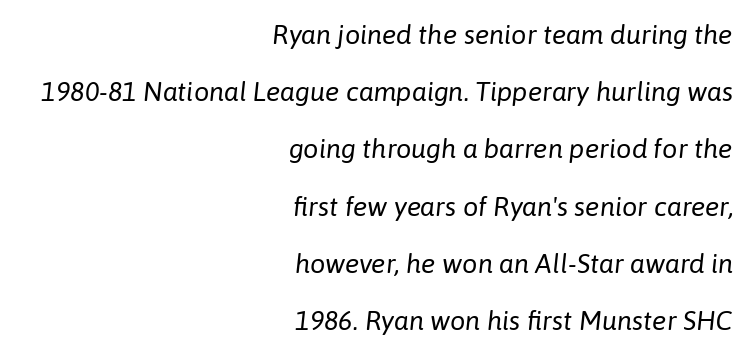
{"italic": "yes", "lean": "right", "slant_degrees": 6, "bold": "no", "underline": "no", "align": "right", "line_spacing": "loose", "line_spacing_ratio": 2.12, "letter_spacing": "normal", "letter_spacing_em": 0.0, "glyph_px": 27}
